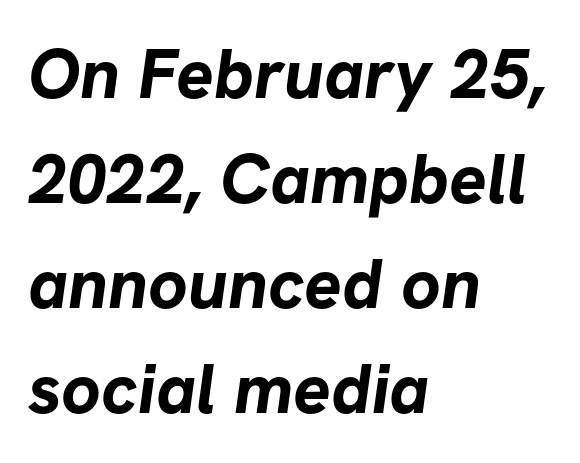
Q: Is the text bold? A: Yes.
Q: Is the typeface a serif or a sans-serif typeface? A: Sans-serif.
Q: Is the text underlined? A: No.
Q: How is the paragraph aligned? A: Left-aligned.
Q: Is the spacing between letters normal or unusually wide? A: Normal.
Q: Is the spacing between lines tight, normal or loose? A: Normal.
Q: Width (condensed, normal, or wide)? A: Normal.
Q: Stroke contrast? A: Low.
Q: x-height? A: Medium.
Q: Monospaced? A: No.
